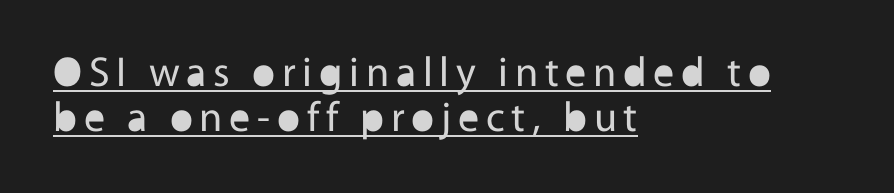
Whoever set this chose condensed vertical rhythm over breathing room. Here the designer chose a conventional face with non-uniform glyph widths. The lettering is marked with a stroke running underneath it. The type family on display is of the sans-serif kind. Visually the block forms a straight wall on the left and a jagged coastline on the right. Stems and bowls with no extra thickness — not bold.
